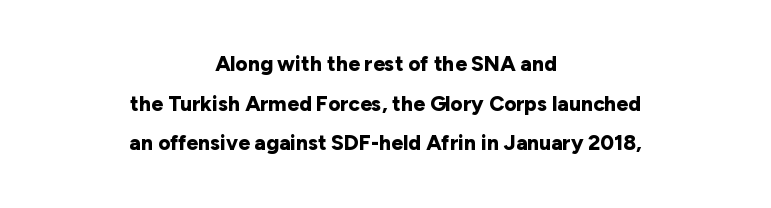
Q: Is the text bold? A: Yes.
Q: Is the text italic (slanted)? A: No, it is upright.
Q: Is the text underlined? A: No.
Q: How is the paragraph aligned? A: Centered.
Q: Is the spacing between letters normal or unusually wide? A: Normal.
